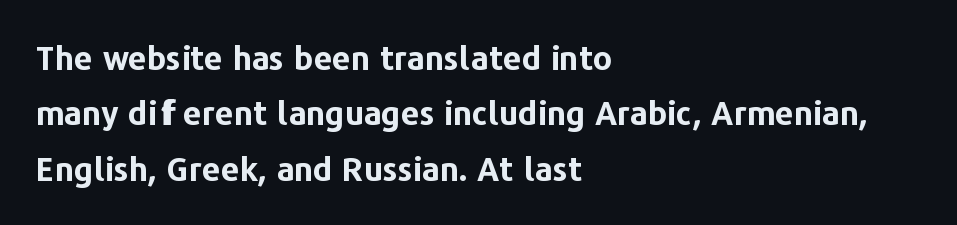
Compared with an ordinary text face, these strokes are far heavier — a full bold. The gap between lines stays unmarked. One glance says typical: line gaps are just what's usual. Reading down the block, your eye returns to a fixed left position each line.
